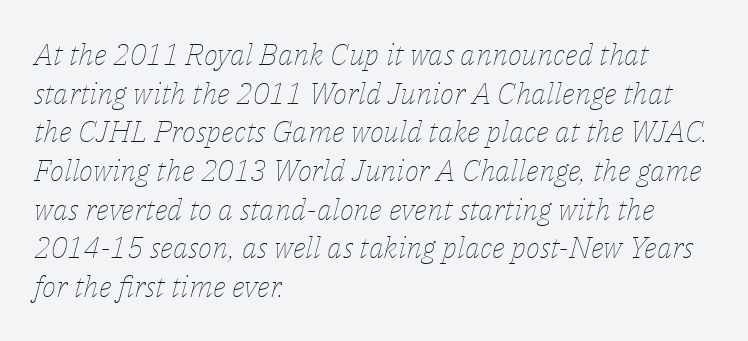
The image shows 30 px thin type, italic (leaning right); set left-aligned, normal line spacing (1.29x), normal letter spacing, not underlined; low stroke contrast and a medium x-height.
